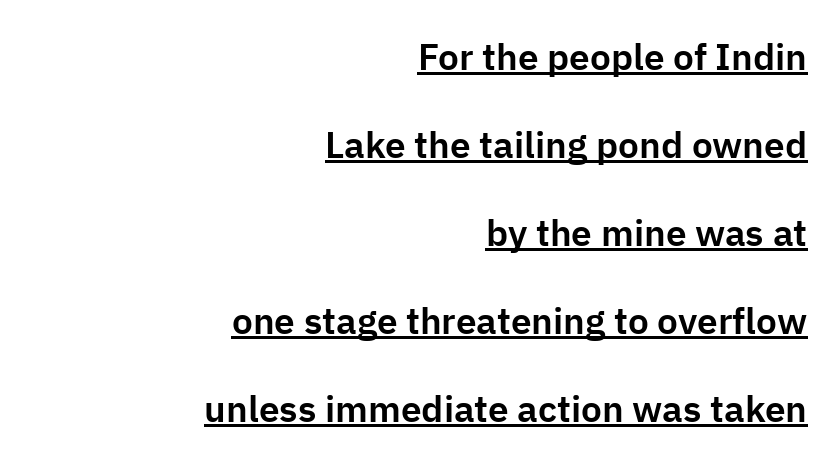
The lettering stays uniformly vertical, giving the passage a roman look. A great deal of white space separates one row of letters from the next. Each letter keeps its own natural width here, so spacing adapts to shape. The rag falls on the left side of this text block. Underlined type. Note: no serifs on the glyphs.
